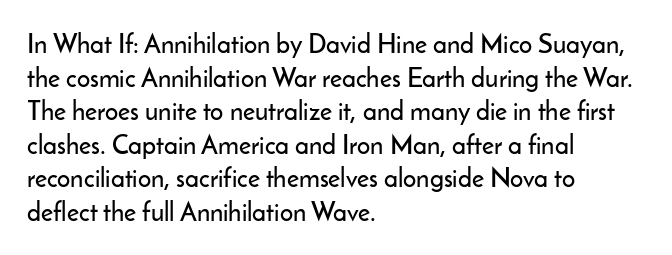
The image shows 26 px text type, upright; set left-aligned, normal line spacing (1.29x), normal letter spacing, not underlined.
